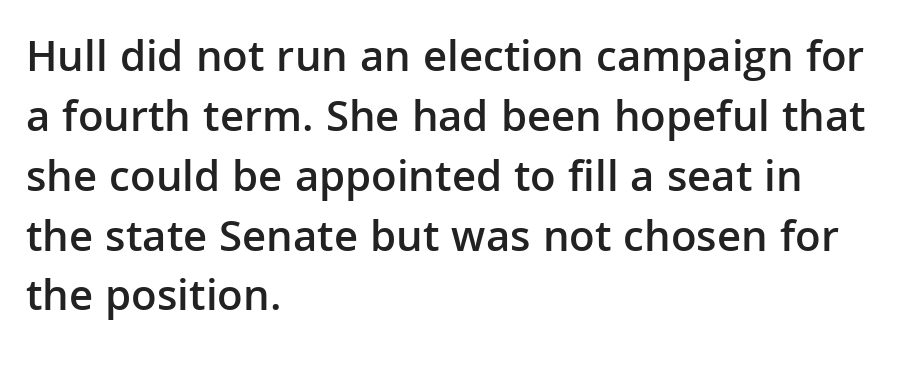
Q: Is the text bold? A: Semi-bold.
Q: Is the text italic (slanted)? A: No, it is upright.
Q: Is the typeface a serif or a sans-serif typeface? A: Sans-serif.
Q: Is the text underlined? A: No.
Q: How is the paragraph aligned? A: Left-aligned.
Q: Is the spacing between letters normal or unusually wide? A: Normal.
Q: Is the spacing between lines tight, normal or loose? A: Normal.
Q: Width (condensed, normal, or wide)? A: Normal.
Q: Stroke contrast? A: Low.
Q: x-height? A: Medium.
Q: Monospaced? A: No.
